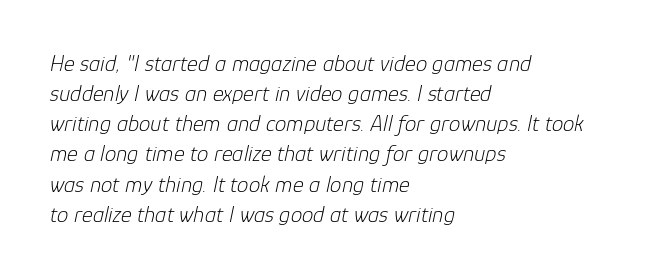
The image shows 23 px text type, italic (leaning right); set left-aligned, normal line spacing (1.31x), normal letter spacing, not underlined.
